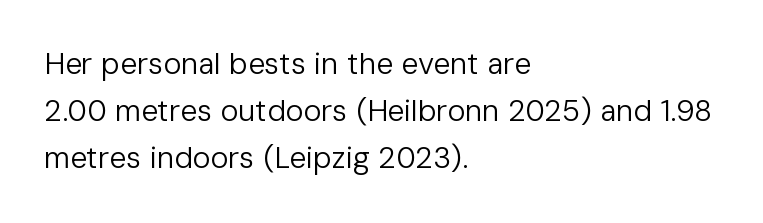
{"serif": "no", "italic": "no", "bold": "no", "weight": "regular", "width": "normal", "stroke_contrast": "low", "x_height": "medium", "monospaced": "no", "underline": "no", "align": "left", "line_spacing": "normal", "line_spacing_ratio": 1.57, "letter_spacing": "normal", "letter_spacing_em": 0.0, "glyph_px": 30}
